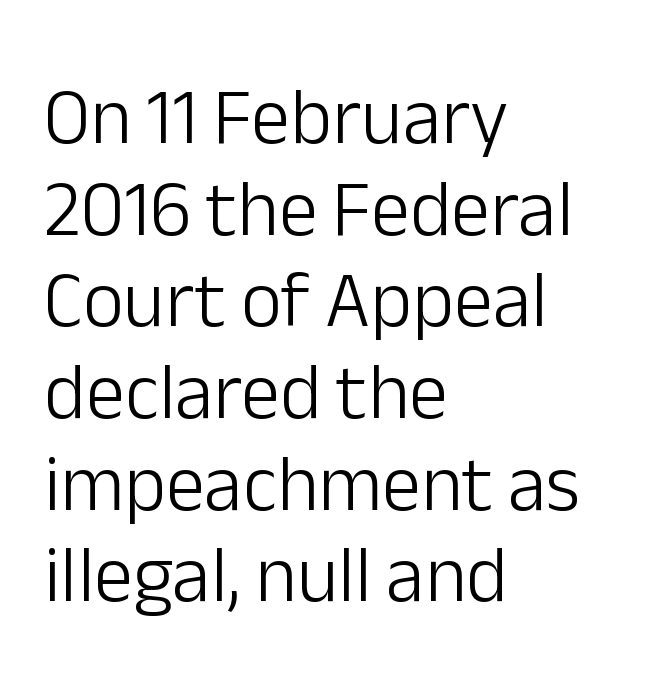
The image shows 79 px light sans-serif type, upright; set left-aligned, line spacing 1.16x, normal letter spacing, not underlined; low stroke contrast and a medium x-height.
